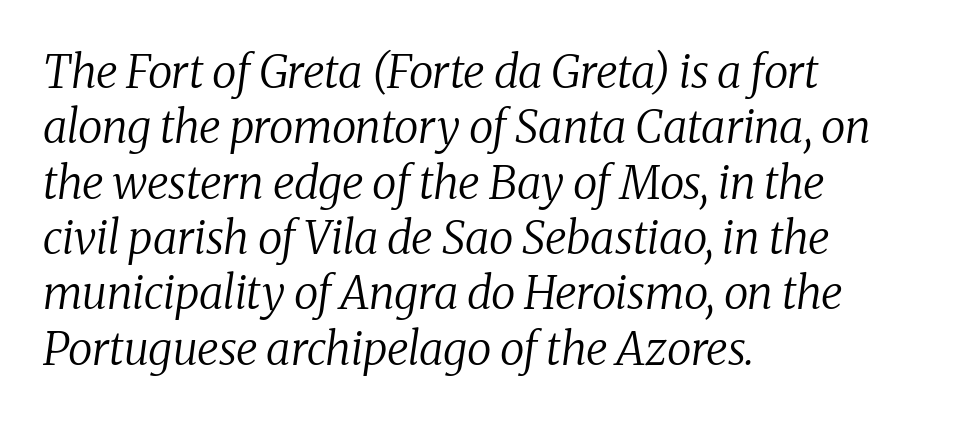
The image shows 45 px regular-weight serif type, italic (leaning right); set left-aligned, line spacing 1.23x, normal letter spacing, not underlined; medium stroke contrast and a medium x-height.
